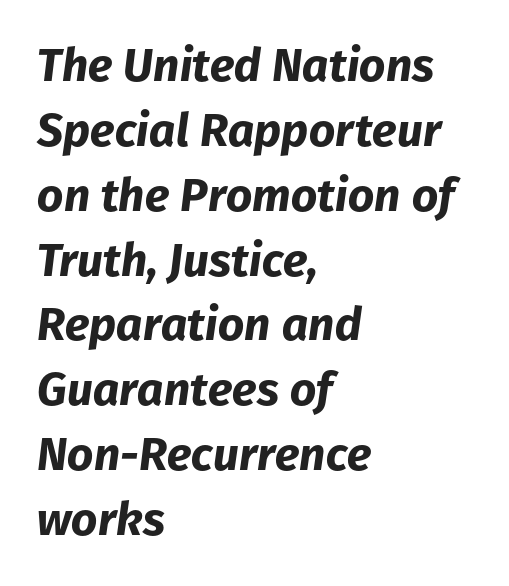
Honestly, the letter spacing is just normal — you wouldn't notice it. These lines carry a lot of weight — the face is fully bold. Each new line begins a customary step beneath the previous one. Tall strokes in this sample are angled rather than plumb.
